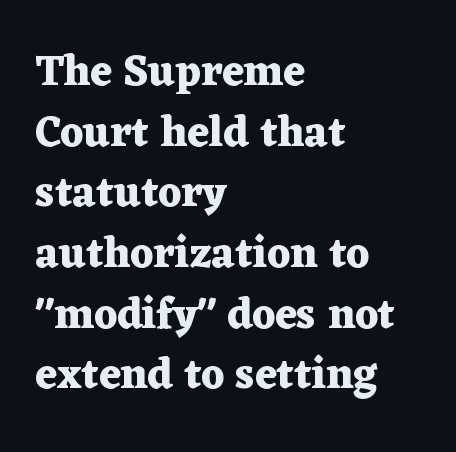
Q: Is the text bold? A: Yes.
Q: Is the text italic (slanted)? A: No, it is upright.
Q: Is the typeface a serif or a sans-serif typeface? A: Serif.
Q: Is the text underlined? A: No.
Q: How is the paragraph aligned? A: Left-aligned.
Q: Is the spacing between letters normal or unusually wide? A: Normal.
Q: Is the spacing between lines tight, normal or loose? A: Normal.
Q: Width (condensed, normal, or wide)? A: Wide.
Q: Stroke contrast? A: Medium.
Q: x-height? A: Medium.
Q: Monospaced? A: No.
